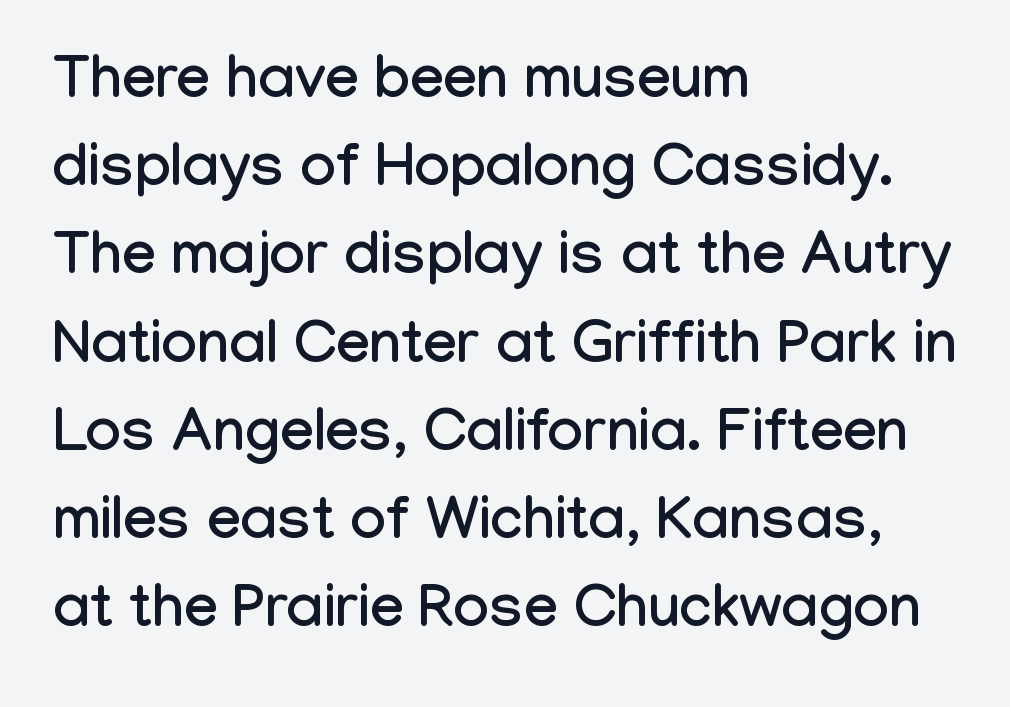
Q: Is the text italic (slanted)? A: No, it is upright.
Q: Is the typeface a serif or a sans-serif typeface? A: Sans-serif.
Q: Is the text underlined? A: No.
Q: How is the paragraph aligned? A: Left-aligned.
Q: Is the spacing between letters normal or unusually wide? A: Normal.
Q: Is the spacing between lines tight, normal or loose? A: Normal.
Q: Width (condensed, normal, or wide)? A: Condensed.
Q: Stroke contrast? A: Low.
Q: x-height? A: Medium.
Q: Monospaced? A: No.
